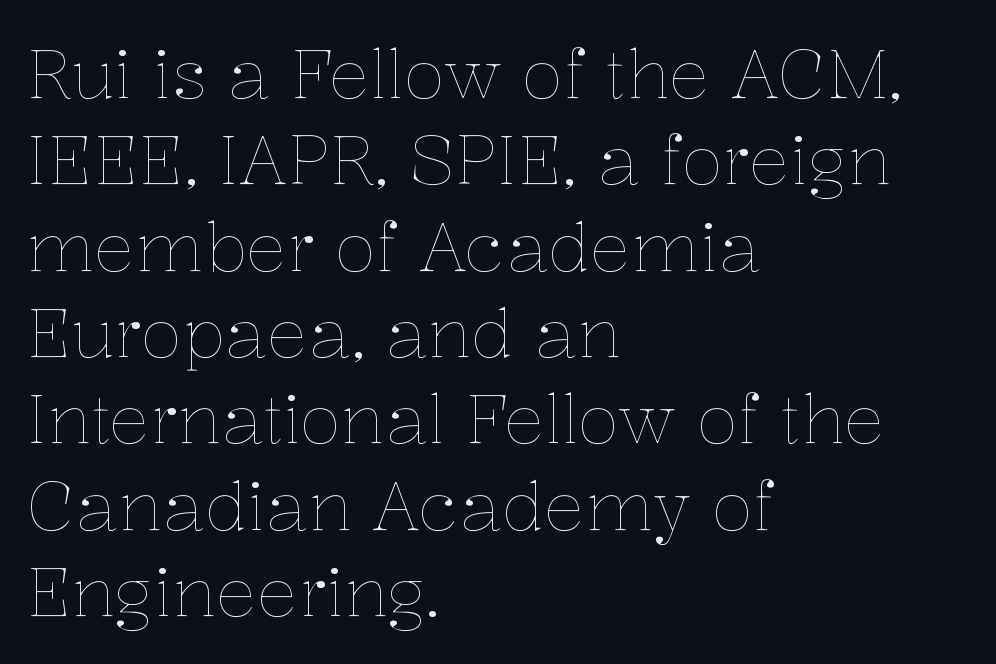
{"italic": "no", "bold": "no", "weight": "thin", "width": "normal", "stroke_contrast": "low", "x_height": "medium", "monospaced": "no", "underline": "no", "align": "left", "line_spacing": "normal", "line_spacing_ratio": 1.27, "letter_spacing": "normal", "letter_spacing_em": 0.0, "glyph_px": 68}
